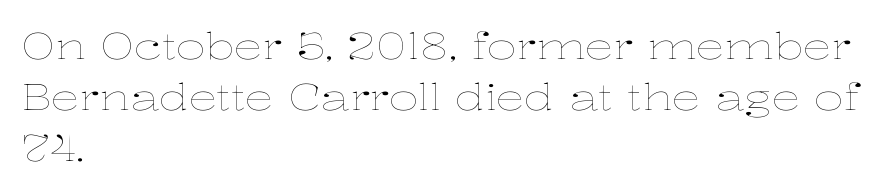
{"italic": "no", "bold": "no", "weight": "thin", "width": "wide", "stroke_contrast": "low", "x_height": "medium", "monospaced": "no", "underline": "no", "align": "left", "line_spacing": "normal", "line_spacing_ratio": 1.41, "letter_spacing": "normal", "letter_spacing_em": 0.0, "glyph_px": 36}
